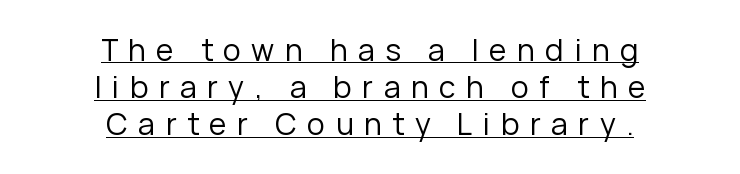
Q: Is the text bold? A: No.
Q: Is the text italic (slanted)? A: No, it is upright.
Q: Is the typeface a serif or a sans-serif typeface? A: Sans-serif.
Q: Is the text underlined? A: Yes.
Q: How is the paragraph aligned? A: Centered.
Q: Is the spacing between letters normal or unusually wide? A: Unusually wide.
Q: Width (condensed, normal, or wide)? A: Normal.
Q: Stroke contrast? A: Low.
Q: x-height? A: Medium.
Q: Monospaced? A: No.
